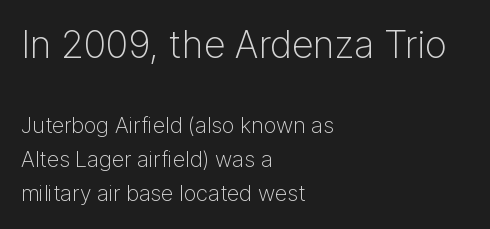
Q: Is the text bold? A: No.
Q: Is the text italic (slanted)? A: No, it is upright.
Q: Is the typeface a serif or a sans-serif typeface? A: Sans-serif.
Q: Is the text underlined? A: No.
Q: How is the paragraph aligned? A: Left-aligned.
Q: Is the spacing between letters normal or unusually wide? A: Normal.
Q: Is the spacing between lines tight, normal or loose? A: Normal.
Q: Which block of text is set in a larger size, the first (top) or the second (bottom)? A: The first (top) one.
Q: Width (condensed, normal, or wide)? A: Normal.
Q: Stroke contrast? A: Low.
Q: x-height? A: Medium.
Q: Monospaced? A: No.
